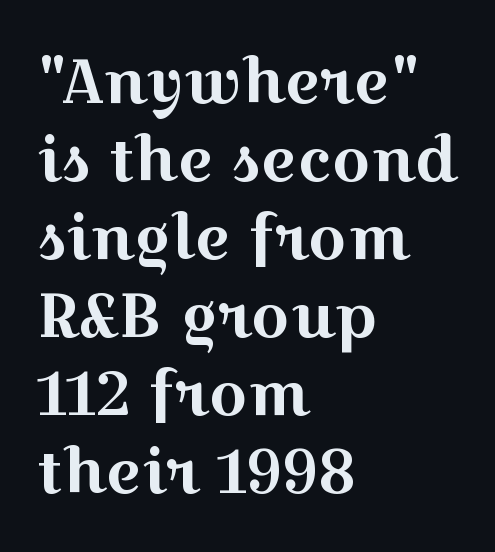
Q: Is the text italic (slanted)? A: No, it is upright.
Q: Is the typeface a serif or a sans-serif typeface? A: Serif.
Q: Is the text underlined? A: No.
Q: How is the paragraph aligned? A: Left-aligned.
Q: Is the spacing between letters normal or unusually wide? A: Normal.
Q: Is the spacing between lines tight, normal or loose? A: Normal.
Q: Width (condensed, normal, or wide)? A: Wide.
Q: x-height? A: Medium.
Q: Monospaced? A: No.
